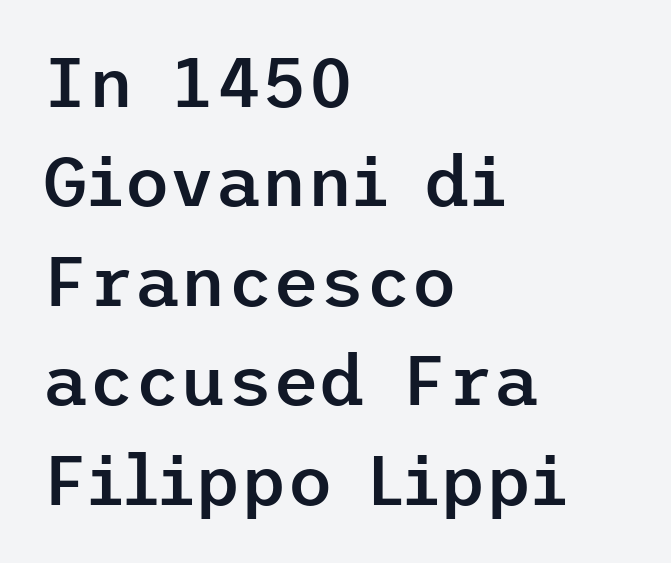
The image shows 71 px semibold sans-serif type, upright; set left-aligned, normal line spacing (1.4x), normal letter spacing, not underlined; low stroke contrast and a medium x-height.
